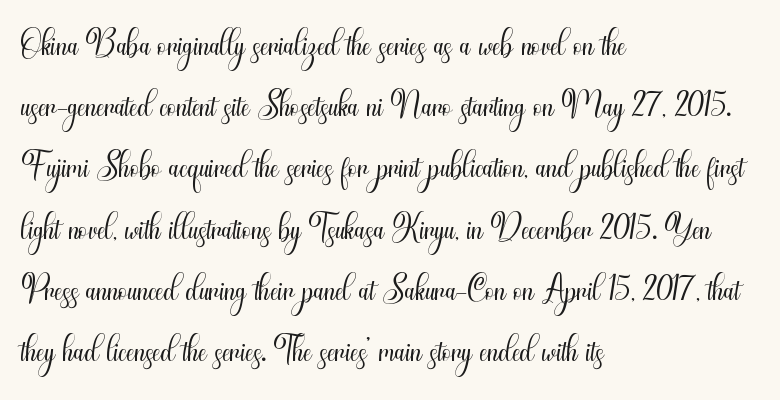
Leftover space on each line is placed entirely after the last word. Is this a fixed-width face? No — the glyphs have proportional, varying widths. A sans-serif font was chosen for this passage. The font sits on the lighter half of the weight spectrum, regular included.
